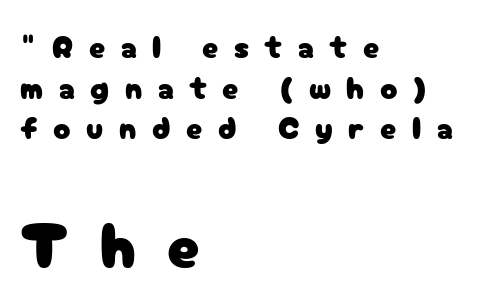
{"serif": "no", "italic": "no", "width": "normal", "stroke_contrast": "low", "x_height": "medium", "monospaced": "no", "underline": "no", "align": "left", "line_spacing": "normal", "line_spacing_ratio": 1.27, "letter_spacing": "wide", "letter_spacing_em": 0.49, "larger_block": "second", "size_ratio": 2.0, "glyph_px": 64}
